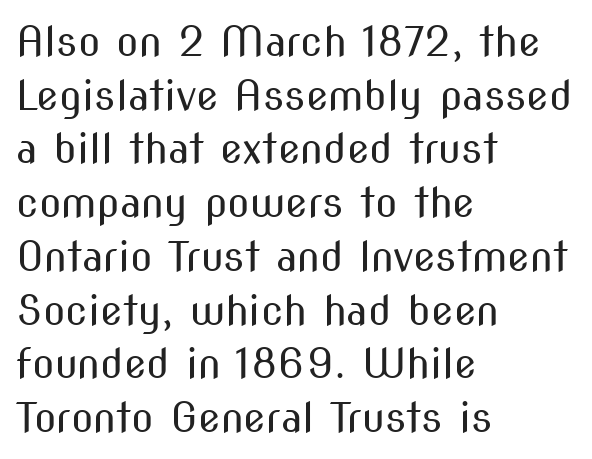
Q: Is the text bold? A: No.
Q: Is the text italic (slanted)? A: No, it is upright.
Q: Is the typeface a serif or a sans-serif typeface? A: Sans-serif.
Q: Is the text underlined? A: No.
Q: How is the paragraph aligned? A: Left-aligned.
Q: Is the spacing between letters normal or unusually wide? A: Normal.
Q: Is the spacing between lines tight, normal or loose? A: Normal.
Q: Width (condensed, normal, or wide)? A: Condensed.
Q: Stroke contrast? A: Medium.
Q: x-height? A: Medium.
Q: Monospaced? A: No.
